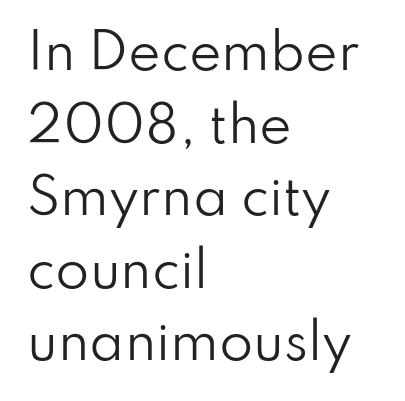
The image shows 49 px regular-weight sans-serif type, upright; set left-aligned, normal line spacing (1.48x), normal letter spacing, not underlined; low stroke contrast and a small x-height.
